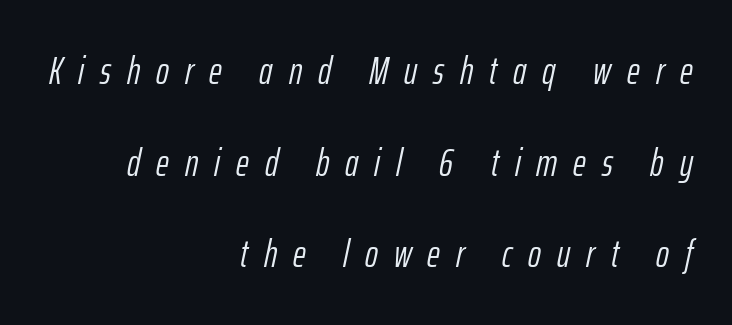
Each new line begins a long way beneath the previous one. Note the varied advance widths — an 'i' is clearly narrower than an 'm'. A light-to-regular cut is what we see here. Descender tails drop into unmarked territory.
